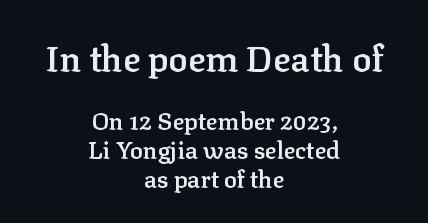
The image shows 36 px semibold serif type, upright; set centered, line spacing 1.22x, normal letter spacing, not underlined; the first (top) block is 1.5x larger; low stroke contrast and a medium x-height.
